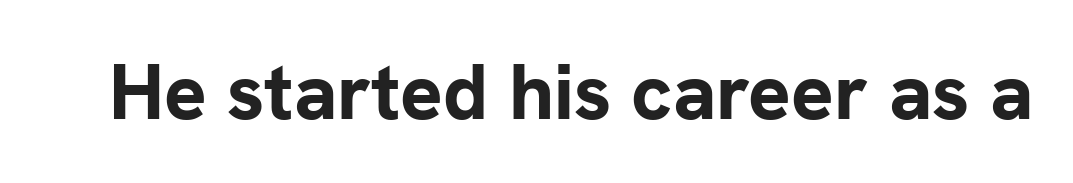
The type sits square on the baseline with zero lean. The letters advance in unequal steps, a hallmark of proportional type. A full-strength bold gives these letters their thick strokes. Serif or sans? Sans — the stroke terminals are bare. Look at the tracking — it's just the regular setting, nothing added. Each row of text sits above clean, open space.
